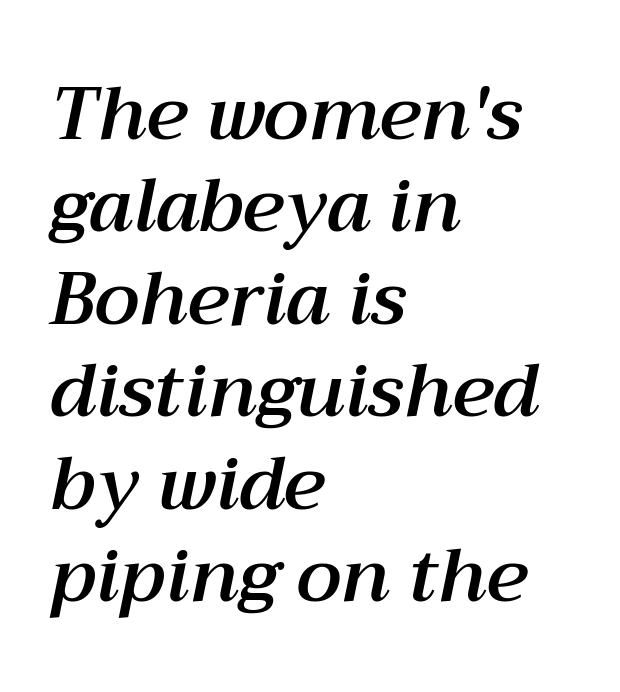
Check the space under the baseline: it is left empty. The rendering uses natural spacing where letterforms have individual widths. The type is set solid horizontally, with unmodified tracking. The axis of the letterforms is tilted away from vertical. Each new line begins a customary step beneath the previous one. Teacher's note: observe the even left margin — that is flush-left alignment.
